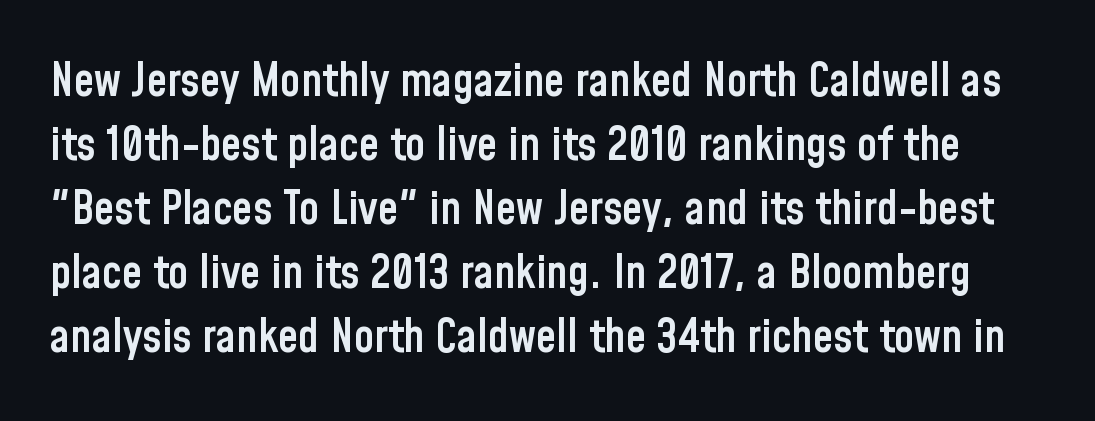
The image shows 46 px semibold, condensed sans-serif type, upright; set normal line spacing (1.39x), normal letter spacing, not underlined; low stroke contrast and a medium x-height.
